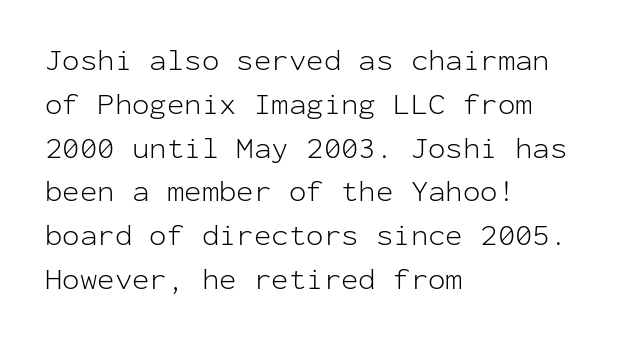
{"serif": "no", "italic": "no", "bold": "no", "weight": "light", "width": "normal", "stroke_contrast": "low", "x_height": "medium", "monospaced": "yes", "underline": "no", "align": "left", "line_spacing": "normal", "line_spacing_ratio": 1.51, "letter_spacing": "normal", "letter_spacing_em": 0.0, "glyph_px": 29}
